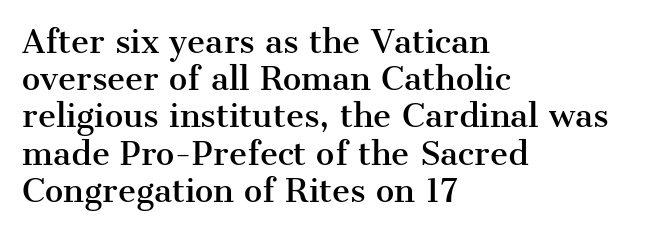
The image shows 31 px serif type, upright; set left-aligned, line spacing 1.2x, normal letter spacing, not underlined; medium stroke contrast and a medium x-height.
